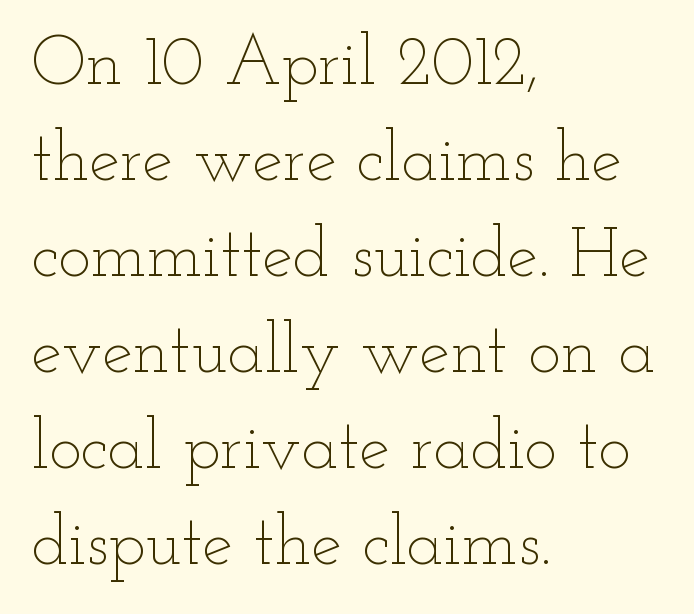
Horizontal bands of white between lines are of average thickness. The paragraph shown leans on its left margin. You could not count columns in this text — the font is proportionally spaced. A typesetter would call this zero additional tracking. Just letters on the line, the space beneath them empty. Characters remain perfectly vertical along every line.
